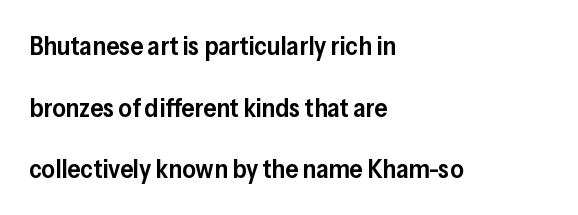
The image shows 26 px text type, upright; set left-aligned, loose line spacing (2.37x), normal letter spacing, not underlined.
